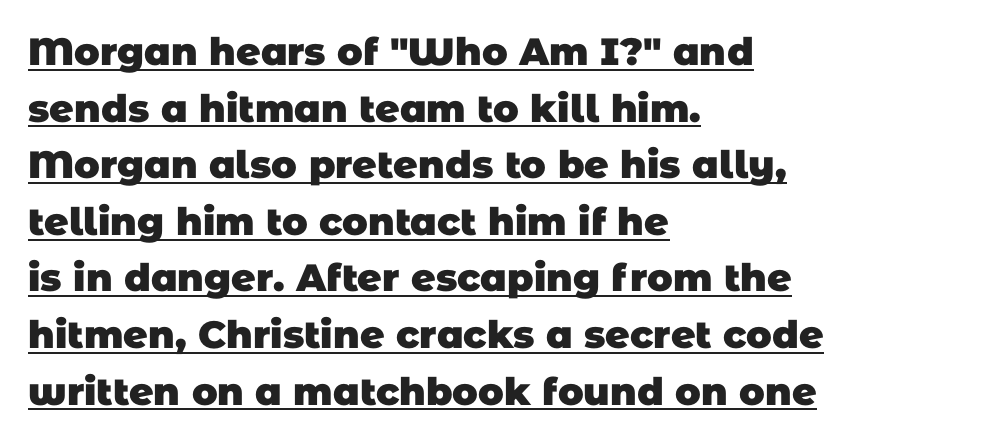
{"serif": "no", "bold": "yes", "weight": "heavy", "width": "normal", "stroke_contrast": "low", "x_height": "large", "monospaced": "no", "underline": "yes", "align": "left", "line_spacing": "normal", "line_spacing_ratio": 1.49, "letter_spacing": "normal", "letter_spacing_em": 0.0, "glyph_px": 38}
